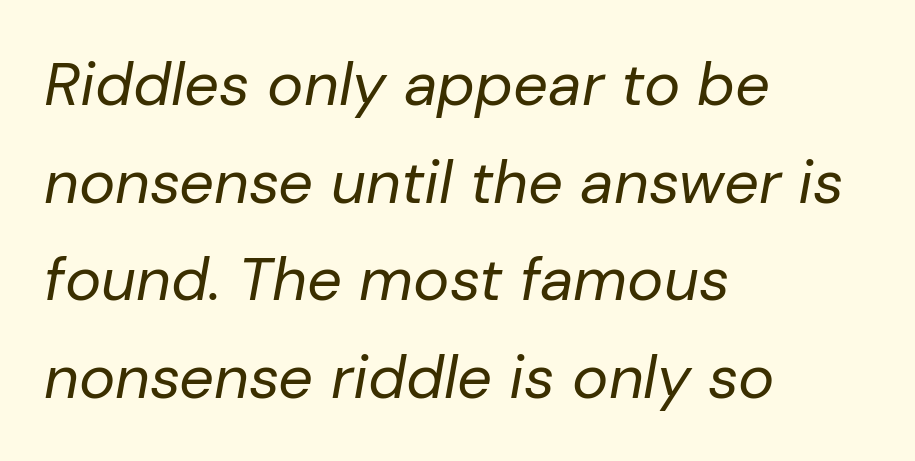
Q: Is the text bold? A: No.
Q: Is the text italic (slanted)? A: Yes, it leans right by about 10 degrees.
Q: Is the text underlined? A: No.
Q: How is the paragraph aligned? A: Left-aligned.
Q: Is the spacing between letters normal or unusually wide? A: Normal.
Q: Is the spacing between lines tight, normal or loose? A: Normal.
Q: Width (condensed, normal, or wide)? A: Normal.
Q: Stroke contrast? A: Low.
Q: x-height? A: Medium.
Q: Monospaced? A: No.
